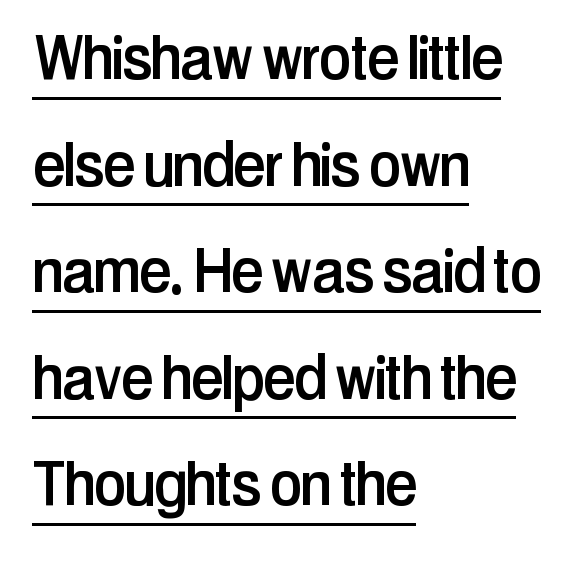
{"serif": "no", "italic": "no", "width": "condensed", "stroke_contrast": "low", "x_height": "medium", "monospaced": "no", "underline": "yes", "align": "left", "line_spacing": "normal", "line_spacing_ratio": 1.46, "letter_spacing": "normal", "letter_spacing_em": 0.0, "glyph_px": 73}
